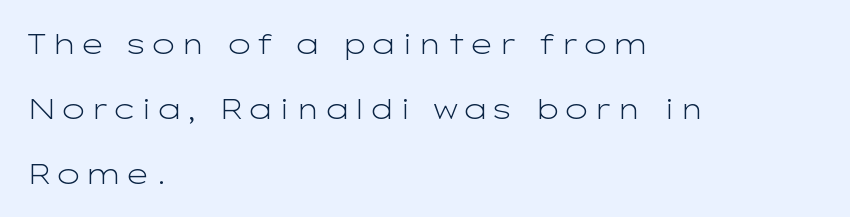
{"serif": "no", "italic": "no", "bold": "no", "weight": "light", "width": "wide", "stroke_contrast": "low", "x_height": "medium", "monospaced": "no", "underline": "no", "align": "left", "line_spacing": "loose", "line_spacing_ratio": 2.32, "glyph_px": 28}
